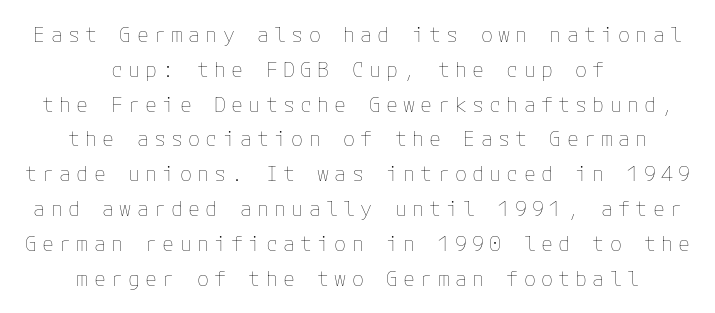
The image shows 20 px text type, upright; set centered, line spacing 1.74x, unusually wide letter spacing (+0.26 em), not underlined.
